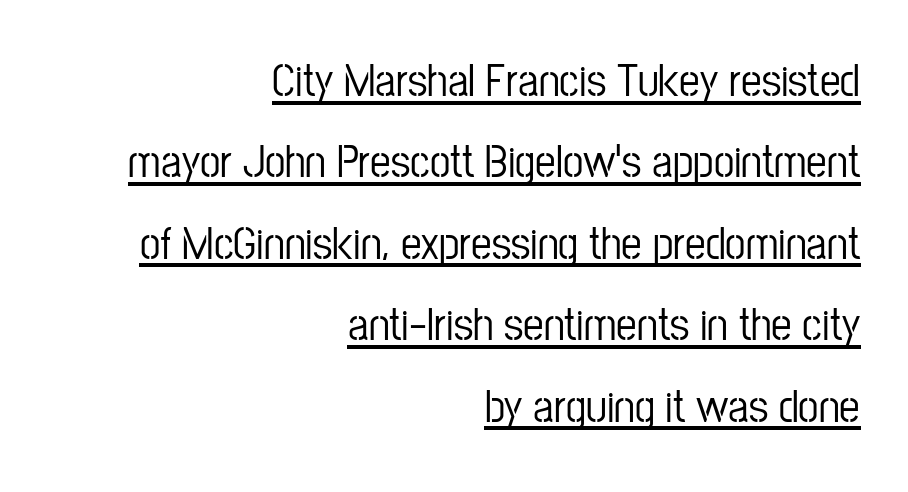
The image shows 46 px condensed sans-serif type, upright; set right-aligned, line spacing 1.77x, normal letter spacing, underlined; low stroke contrast and a medium x-height.
